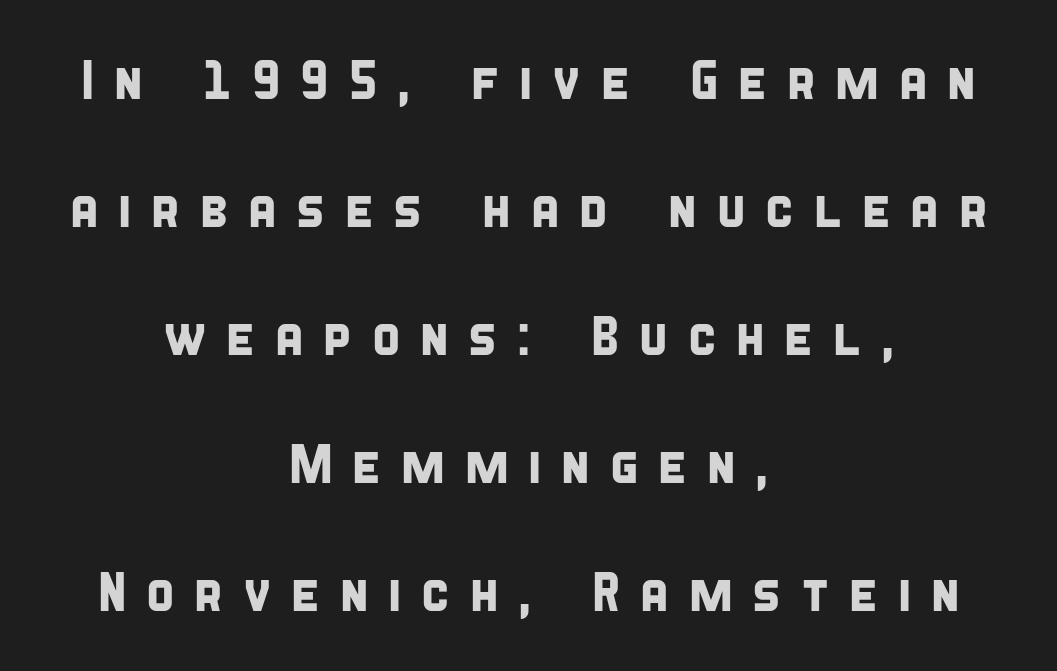
{"serif": "no", "width": "condensed", "stroke_contrast": "low", "x_height": "large", "monospaced": "no", "underline": "no", "align": "center", "line_spacing": "loose", "line_spacing_ratio": 2.37, "letter_spacing": "wide", "letter_spacing_em": 0.33, "glyph_px": 54}
